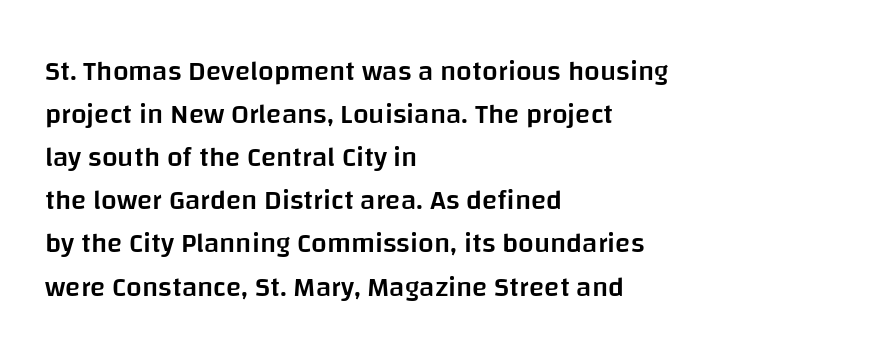
Q: Is the text bold? A: Semi-bold.
Q: Is the text italic (slanted)? A: No, it is upright.
Q: Is the typeface a serif or a sans-serif typeface? A: Sans-serif.
Q: Is the text underlined? A: No.
Q: How is the paragraph aligned? A: Left-aligned.
Q: Is the spacing between letters normal or unusually wide? A: Normal.
Q: Is the spacing between lines tight, normal or loose? A: Normal.
Q: Width (condensed, normal, or wide)? A: Normal.
Q: Stroke contrast? A: Low.
Q: x-height? A: Large.
Q: Monospaced? A: No.
